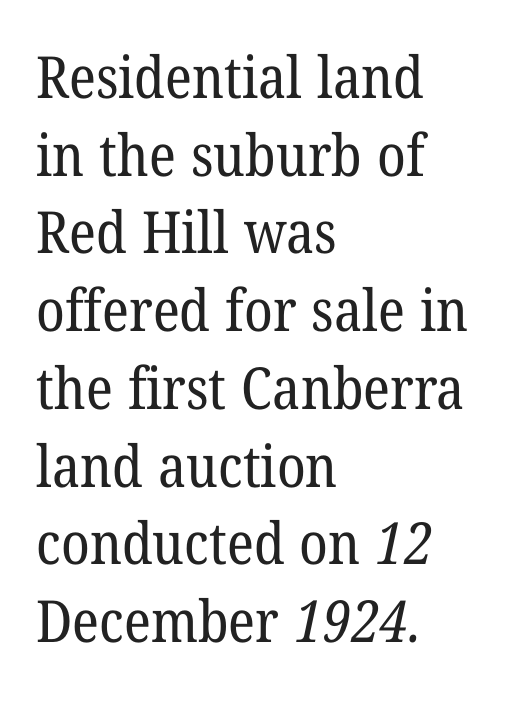
Q: Is the text bold? A: No.
Q: Is the typeface a serif or a sans-serif typeface? A: Serif.
Q: Is the text underlined? A: No.
Q: How is the paragraph aligned? A: Left-aligned.
Q: Is the spacing between letters normal or unusually wide? A: Normal.
Q: Is the spacing between lines tight, normal or loose? A: Normal.
Q: Width (condensed, normal, or wide)? A: Normal.
Q: Stroke contrast? A: Low.
Q: x-height? A: Medium.
Q: Monospaced? A: No.
